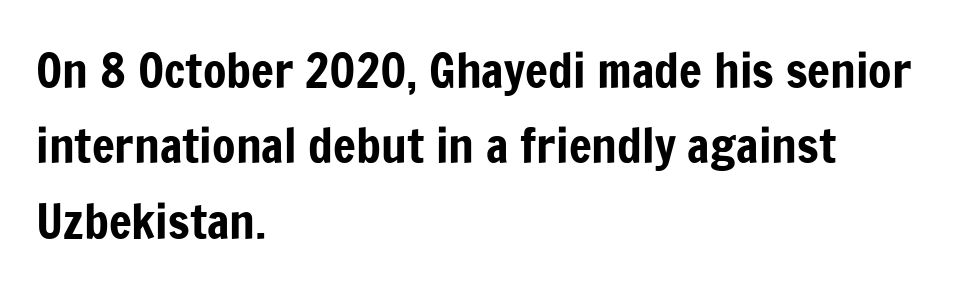
Beneath every word, the page is bare. Type style note: lacks serifs. The letters stand upright; this is a roman face. Is there much room between lines? A standard amount, neither cramped nor airy.
